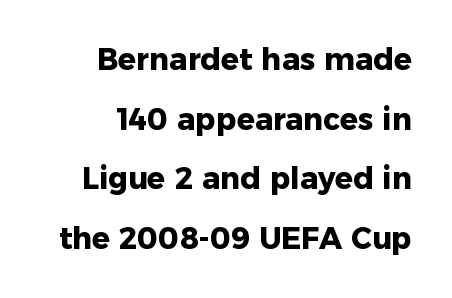
The image shows 30 px heavy sans-serif type, upright; set right-aligned, loose line spacing (1.99x), normal letter spacing, not underlined; low stroke contrast and a medium x-height.
